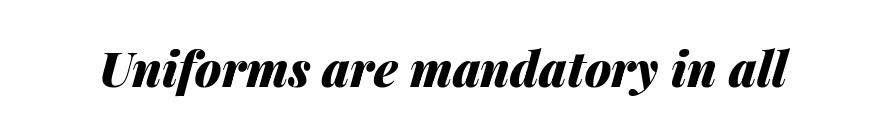
Q: Is the text bold? A: Yes.
Q: Is the text italic (slanted)? A: Yes, it leans right by about 14 degrees.
Q: Is the text underlined? A: No.
Q: Is the spacing between letters normal or unusually wide? A: Normal.
Q: Width (condensed, normal, or wide)? A: Normal.
Q: Stroke contrast? A: Medium.
Q: x-height? A: Medium.
Q: Monospaced? A: No.
